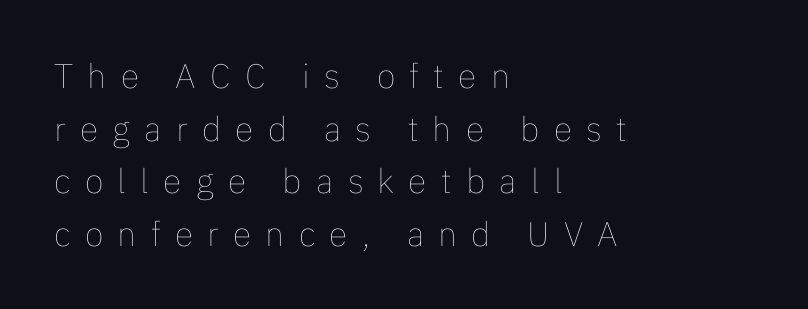
The image shows 34 px thin type, upright; set left-aligned, normal line spacing (1.55x), unusually wide letter spacing (+0.42 em), not underlined; low stroke contrast and a medium x-height.
